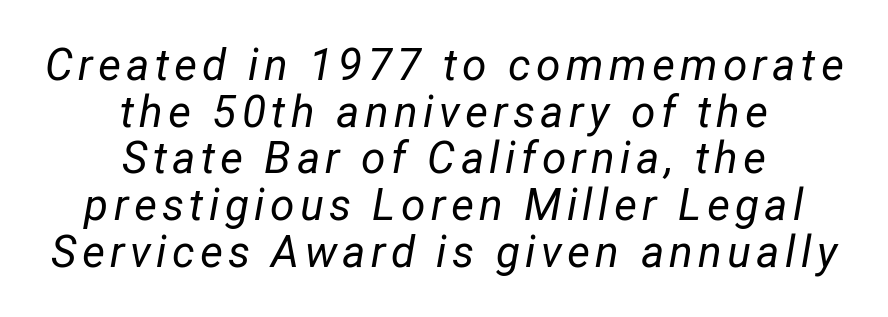
Q: Is the text bold? A: No.
Q: Is the text italic (slanted)? A: Yes, it leans right by about 12 degrees.
Q: Is the text underlined? A: No.
Q: How is the paragraph aligned? A: Centered.
Q: Is the spacing between lines tight, normal or loose? A: Tight.
Q: Width (condensed, normal, or wide)? A: Normal.
Q: Stroke contrast? A: Low.
Q: x-height? A: Medium.
Q: Monospaced? A: No.
